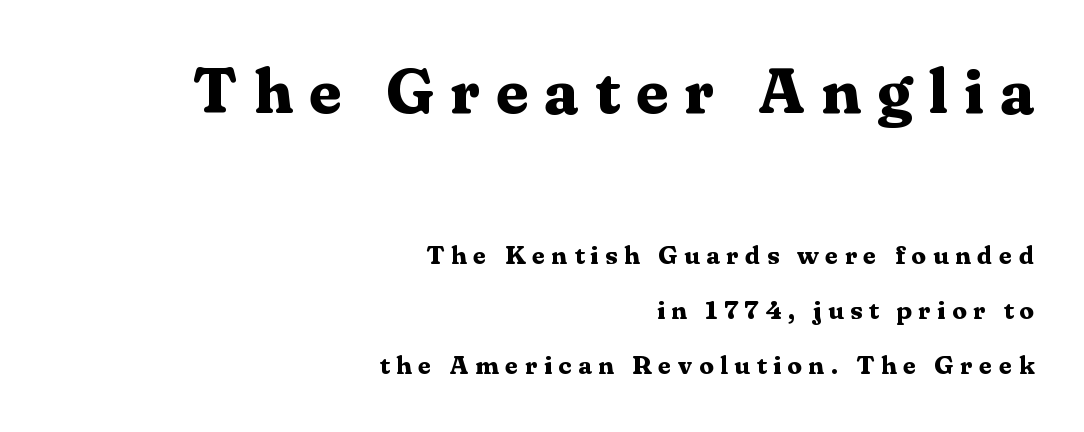
{"serif": "yes", "italic": "no", "bold": "yes", "weight": "bold", "width": "normal", "stroke_contrast": "medium", "x_height": "medium", "monospaced": "no", "underline": "no", "align": "right", "line_spacing": "loose", "line_spacing_ratio": 2.13, "letter_spacing": "wide", "letter_spacing_em": 0.25, "larger_block": "first", "size_ratio": 2.46, "glyph_px": 64}
